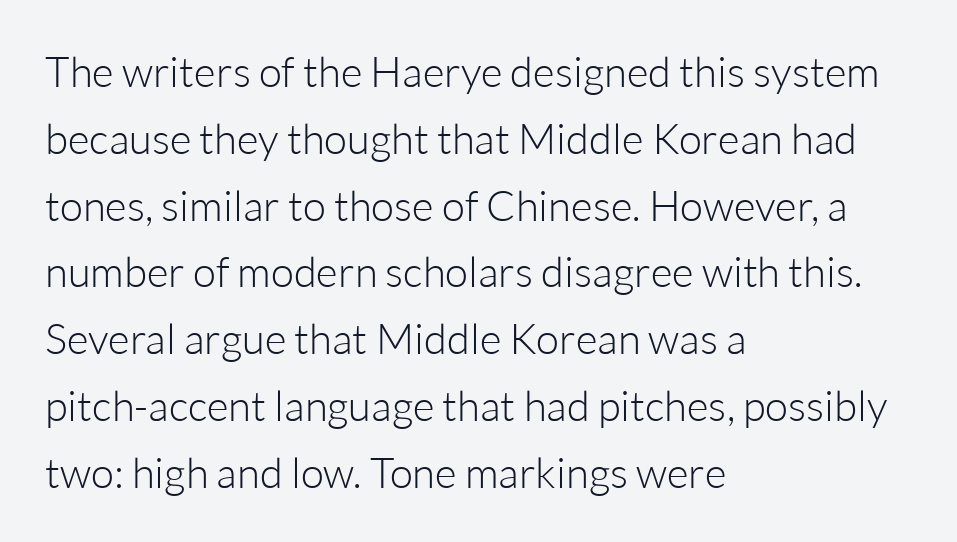
Q: Is the text bold? A: No.
Q: Is the text italic (slanted)? A: No, it is upright.
Q: Is the typeface a serif or a sans-serif typeface? A: Sans-serif.
Q: Is the text underlined? A: No.
Q: How is the paragraph aligned? A: Left-aligned.
Q: Is the spacing between letters normal or unusually wide? A: Normal.
Q: Is the spacing between lines tight, normal or loose? A: Normal.
Q: Width (condensed, normal, or wide)? A: Normal.
Q: Stroke contrast? A: Low.
Q: x-height? A: Medium.
Q: Monospaced? A: No.
